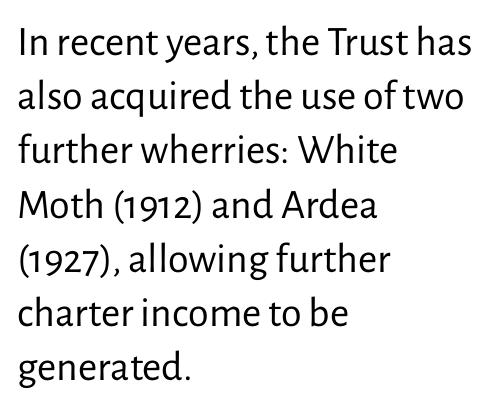
The strokes carry an ordinary text weight at most. Descenders hang freely into open space. Where is the straight margin? On the left. Each letter keeps its own natural width here, so spacing adapts to shape. Is the letter spacing exaggerated? No — it looks like the ordinary default. How would I describe the line gaps? Plain and ordinary.
